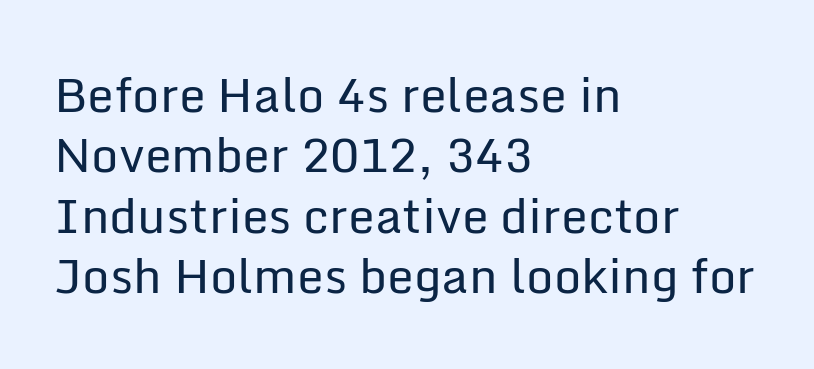
A clean baseline with only descenders dipping below it. You could not count columns in this text — the font is proportionally spaced. This rendering uses left alignment, leaving the right contour irregular. Words appear dense and cohesive because spacing is normal. The designer went with a sans here, leaving each stem footless. Weight: regular or lighter.
